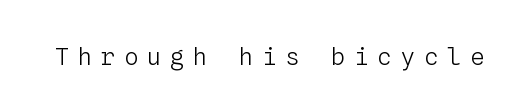
The image shows 24 px text type, upright; set unusually wide letter spacing (+0.36 em), not underlined.
